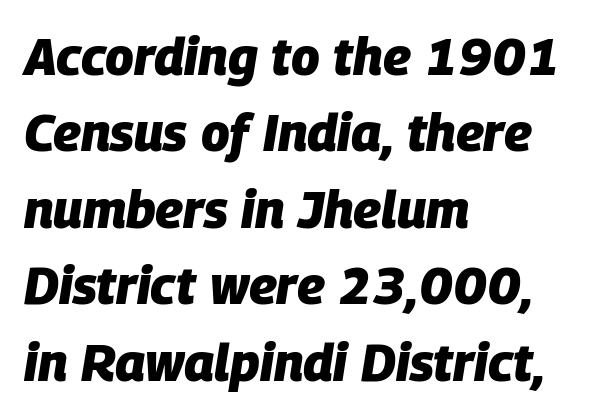
The image shows 52 px heavy type, italic (leaning right); set left-aligned, normal line spacing (1.47x), normal letter spacing, not underlined; low stroke contrast and a large x-height.
